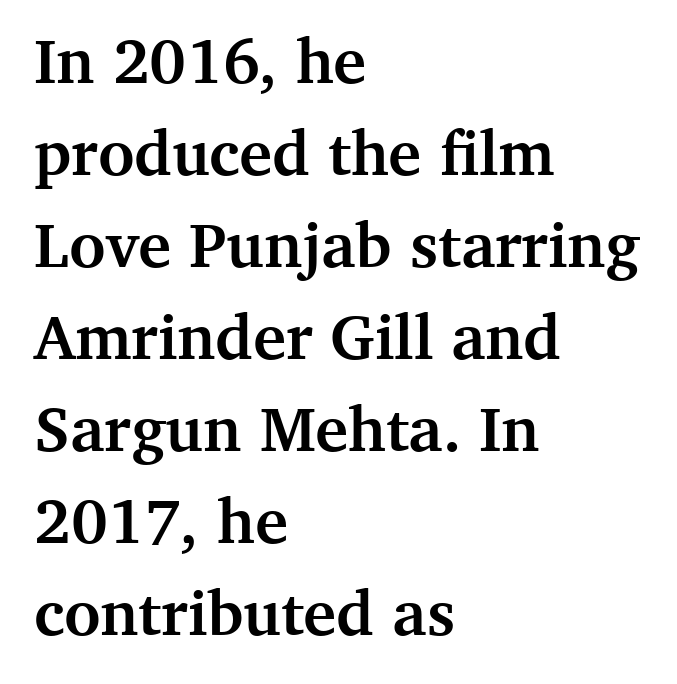
The image shows 63 px semibold serif type, upright; set left-aligned, normal line spacing (1.46x), normal letter spacing, not underlined; medium stroke contrast and a medium x-height.
